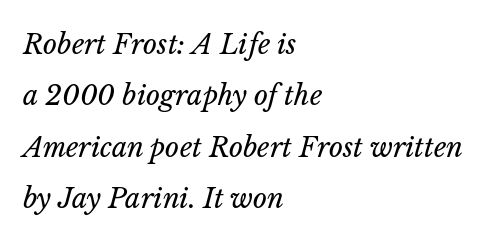
Q: Is the text bold? A: No.
Q: Is the text italic (slanted)? A: Yes, it leans right by about 14 degrees.
Q: Is the text underlined? A: No.
Q: How is the paragraph aligned? A: Left-aligned.
Q: Is the spacing between letters normal or unusually wide? A: Normal.
Q: Is the spacing between lines tight, normal or loose? A: Loose.
